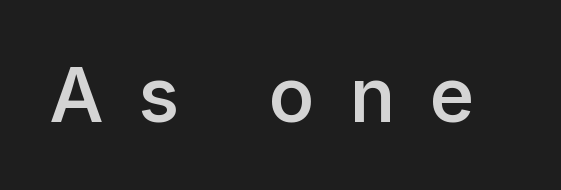
The image shows 75 px semibold sans-serif type, upright; set unusually wide letter spacing (+0.47 em), not underlined; low stroke contrast and a medium x-height.
